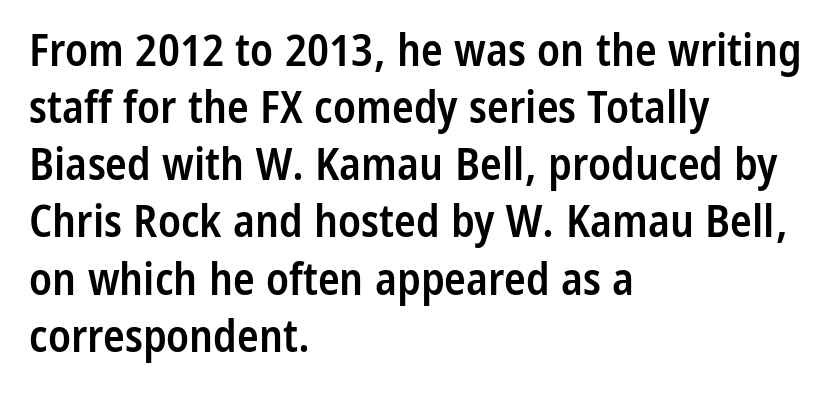
Q: Is the text bold? A: Semi-bold.
Q: Is the text italic (slanted)? A: No, it is upright.
Q: Is the typeface a serif or a sans-serif typeface? A: Sans-serif.
Q: Is the text underlined? A: No.
Q: How is the paragraph aligned? A: Left-aligned.
Q: Is the spacing between letters normal or unusually wide? A: Normal.
Q: Is the spacing between lines tight, normal or loose? A: Normal.
Q: Width (condensed, normal, or wide)? A: Condensed.
Q: Stroke contrast? A: Low.
Q: x-height? A: Medium.
Q: Monospaced? A: No.
